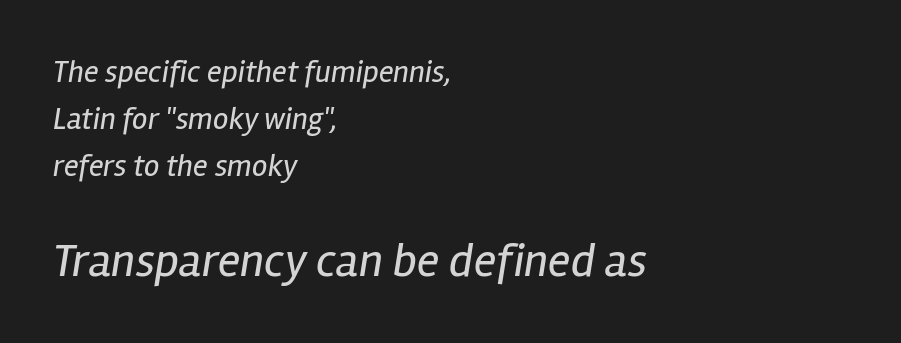
Two sizes are in play, and the larger belongs to the second block. The lines in this sample share a left origin and differ only in where they stop. Heaviness? Minimal to ordinary, like unemphasized prose. A typesetter would call this zero additional tracking.
